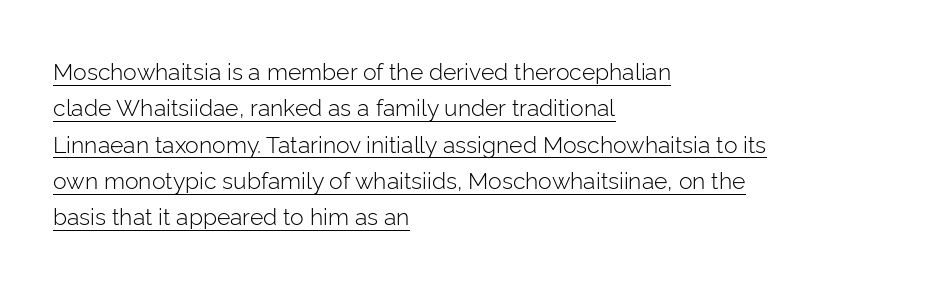
A baseline rule has been typeset under these characters. One-word summary of the alignment: left. The type is set solid horizontally, with unmodified tracking. Evenly set lines give the paragraph a standard silhouette. This reads as an unemphasized weight, regular at the heaviest.
